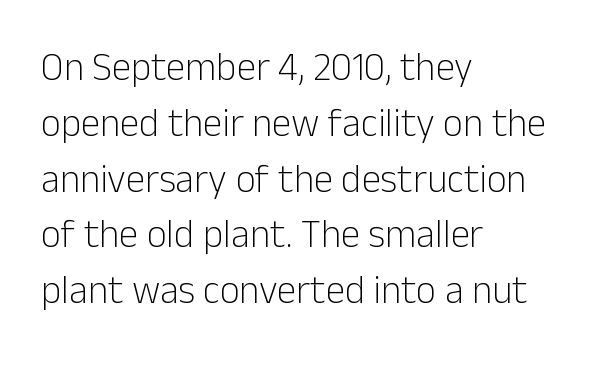
{"serif": "no", "italic": "no", "bold": "no", "weight": "light", "width": "normal", "stroke_contrast": "low", "x_height": "medium", "monospaced": "no", "underline": "no", "align": "left", "line_spacing": "normal", "line_spacing_ratio": 1.43, "letter_spacing": "normal", "letter_spacing_em": 0.0, "glyph_px": 39}
